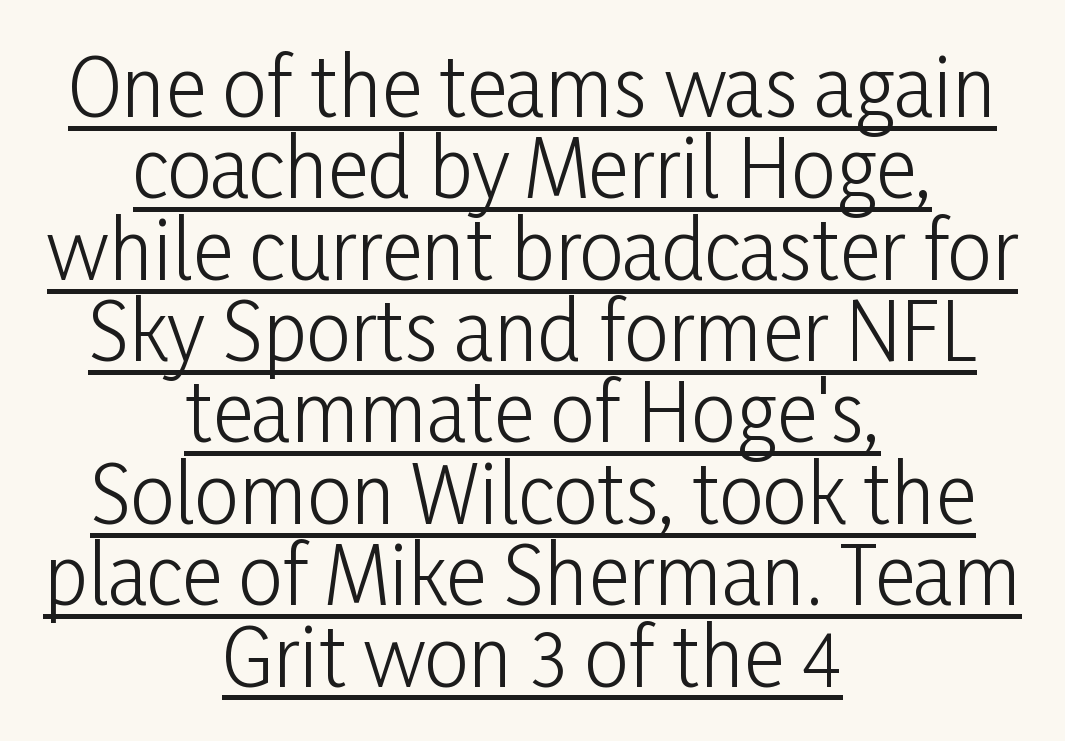
Q: Is the text bold? A: No.
Q: Is the text italic (slanted)? A: No, it is upright.
Q: Is the typeface a serif or a sans-serif typeface? A: Sans-serif.
Q: Is the text underlined? A: Yes.
Q: How is the paragraph aligned? A: Centered.
Q: Is the spacing between letters normal or unusually wide? A: Normal.
Q: Is the spacing between lines tight, normal or loose? A: Tight.
Q: Width (condensed, normal, or wide)? A: Condensed.
Q: Stroke contrast? A: Low.
Q: x-height? A: Medium.
Q: Monospaced? A: No.
